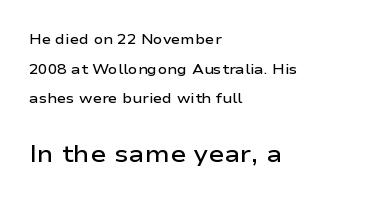
Loosely led — the rows are spread out. Italic: no, the glyphs are upright roman. Emphasis by weight is partial: semibold. Does the copy run flush right? No — it runs flush left.
